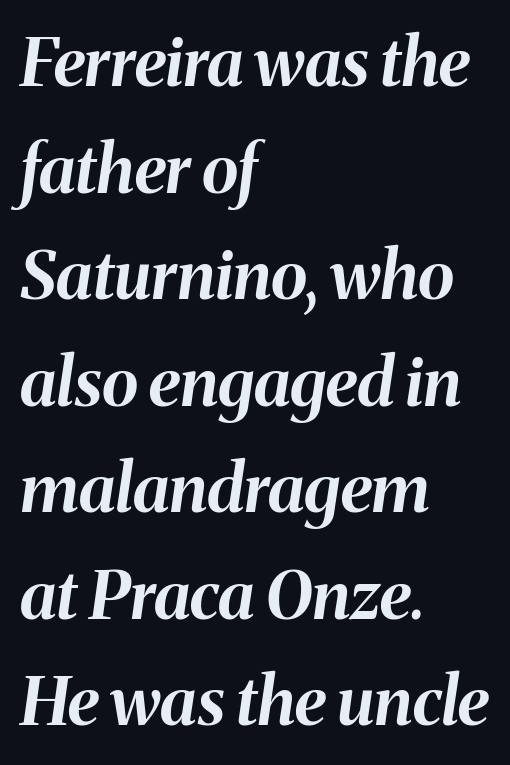
Descenders hang freely into open space. You could not count columns in this text — the font is proportionally spaced. There is no visible air inserted between adjacent glyphs. Leading matches the norm, producing a regular column.
